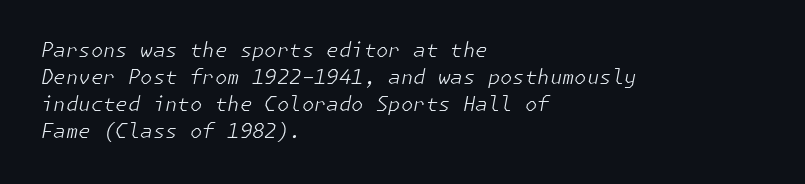
Q: Is the text bold? A: No.
Q: Is the text italic (slanted)? A: Yes, it leans right by about 11 degrees.
Q: Is the text underlined? A: No.
Q: How is the paragraph aligned? A: Left-aligned.
Q: Is the spacing between letters normal or unusually wide? A: Normal.
Q: Is the spacing between lines tight, normal or loose? A: Normal.
